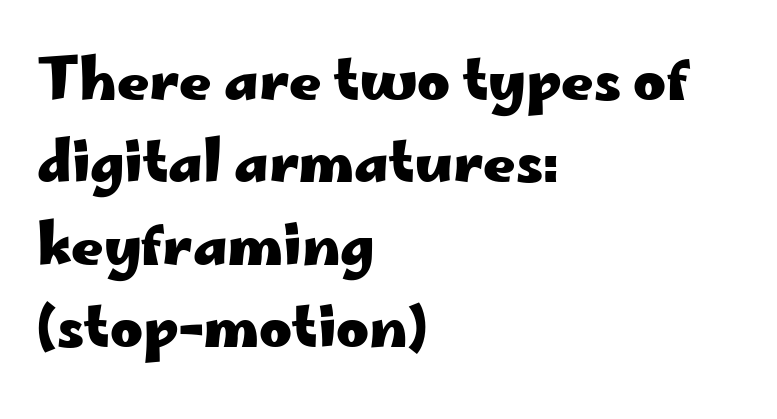
The image shows 56 px heavy, wide sans-serif type, upright; set left-aligned, normal line spacing (1.47x), normal letter spacing, not underlined; low stroke contrast and a small x-height.
